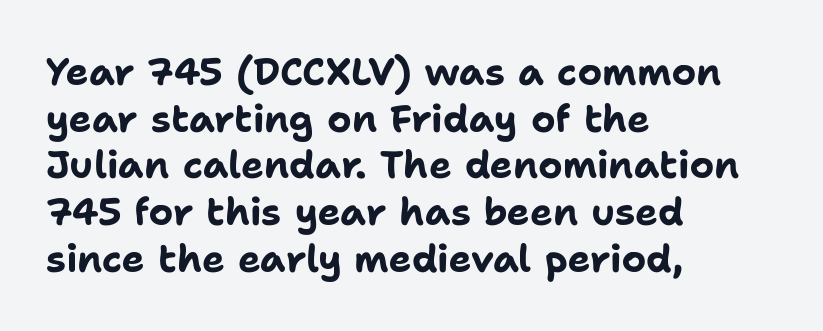
The image shows 38 px bold sans-serif type, upright; set left-aligned, line spacing 1.23x, normal letter spacing, not underlined; low stroke contrast and a medium x-height.
